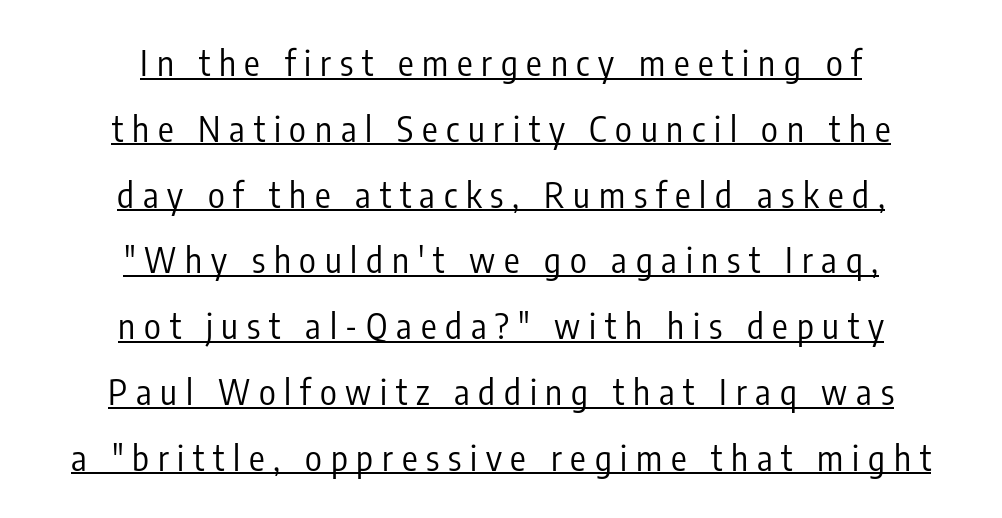
Q: Is the text bold? A: No.
Q: Is the text italic (slanted)? A: No, it is upright.
Q: Is the typeface a serif or a sans-serif typeface? A: Sans-serif.
Q: Is the text underlined? A: Yes.
Q: How is the paragraph aligned? A: Centered.
Q: Is the spacing between letters normal or unusually wide? A: Unusually wide.
Q: Width (condensed, normal, or wide)? A: Condensed.
Q: Stroke contrast? A: Low.
Q: x-height? A: Medium.
Q: Monospaced? A: No.
